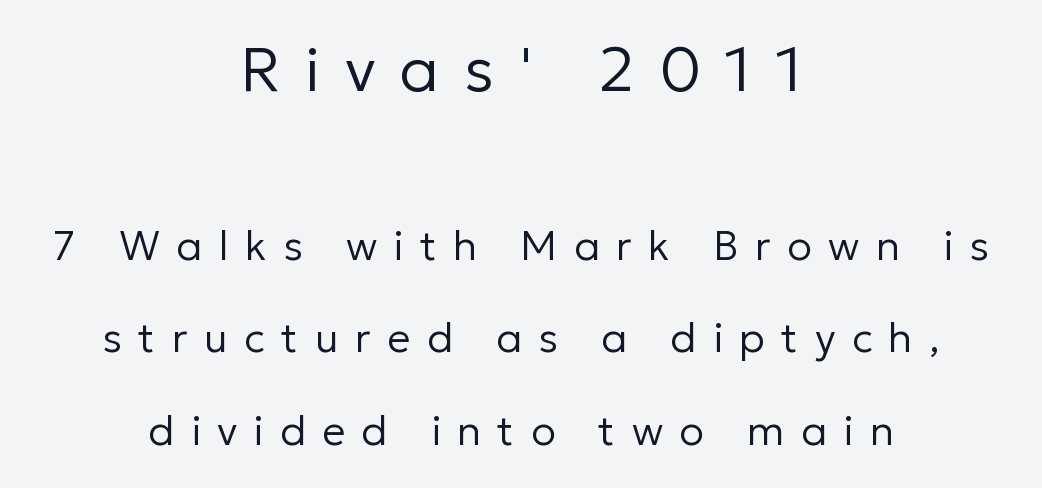
The image shows 62 px regular-weight sans-serif type, upright; set centered, loose line spacing (2.26x), unusually wide letter spacing (+0.4 em), not underlined; the first (top) block is 1.51x larger; low stroke contrast and a medium x-height.
